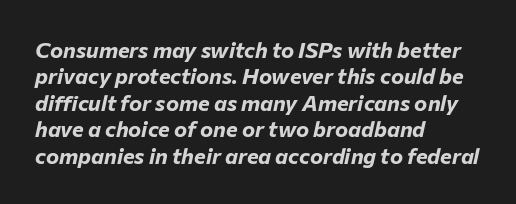
Q: Is the text bold? A: Yes.
Q: Is the text italic (slanted)? A: Yes, it leans right by about 12 degrees.
Q: Is the text underlined? A: No.
Q: How is the paragraph aligned? A: Left-aligned.
Q: Is the spacing between letters normal or unusually wide? A: Normal.
